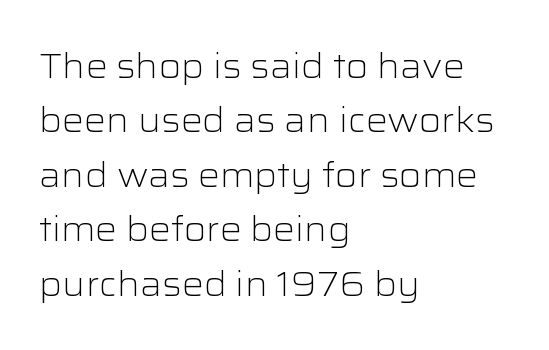
{"serif": "no", "italic": "no", "bold": "no", "weight": "light", "width": "wide", "stroke_contrast": "low", "x_height": "medium", "monospaced": "no", "underline": "no", "align": "left", "line_spacing": "normal", "line_spacing_ratio": 1.6, "letter_spacing": "normal", "letter_spacing_em": 0.0, "glyph_px": 34}
